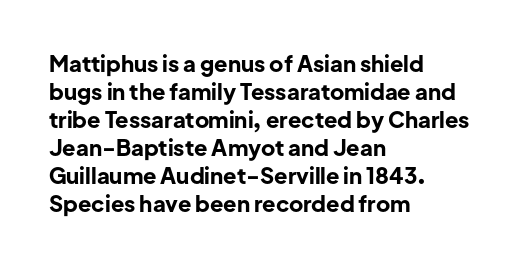
The axis of the letterforms is exactly vertical. Leftover space on each line is placed entirely after the last word. Each row of text sits above clean, open space. Students, note that the glyphs here touch the page at normal intervals.
